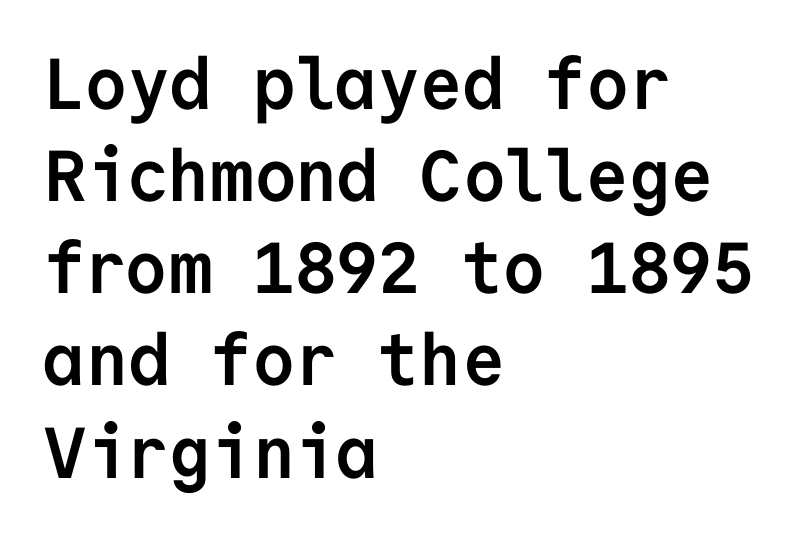
Q: Is the text bold? A: Yes.
Q: Is the text italic (slanted)? A: No, it is upright.
Q: Is the typeface a serif or a sans-serif typeface? A: Sans-serif.
Q: Is the text underlined? A: No.
Q: How is the paragraph aligned? A: Left-aligned.
Q: Is the spacing between letters normal or unusually wide? A: Normal.
Q: Is the spacing between lines tight, normal or loose? A: Normal.
Q: Width (condensed, normal, or wide)? A: Normal.
Q: Stroke contrast? A: Low.
Q: x-height? A: Medium.
Q: Monospaced? A: Yes.
